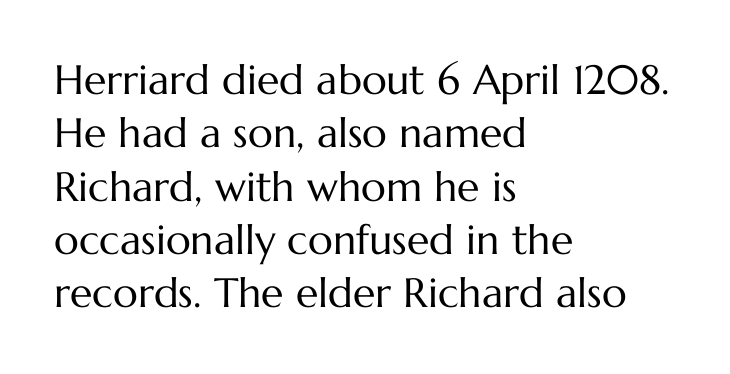
Q: Is the text bold? A: No.
Q: Is the text italic (slanted)? A: No, it is upright.
Q: Is the text underlined? A: No.
Q: How is the paragraph aligned? A: Left-aligned.
Q: Is the spacing between letters normal or unusually wide? A: Normal.
Q: Is the spacing between lines tight, normal or loose? A: Normal.
Q: Width (condensed, normal, or wide)? A: Normal.
Q: Stroke contrast? A: Medium.
Q: x-height? A: Medium.
Q: Monospaced? A: No.
